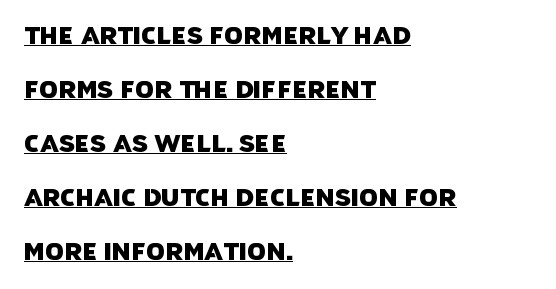
Q: Is the text underlined? A: Yes.
Q: How is the paragraph aligned? A: Left-aligned.
Q: Is the spacing between letters normal or unusually wide? A: Normal.
Q: Is the spacing between lines tight, normal or loose? A: Loose.
